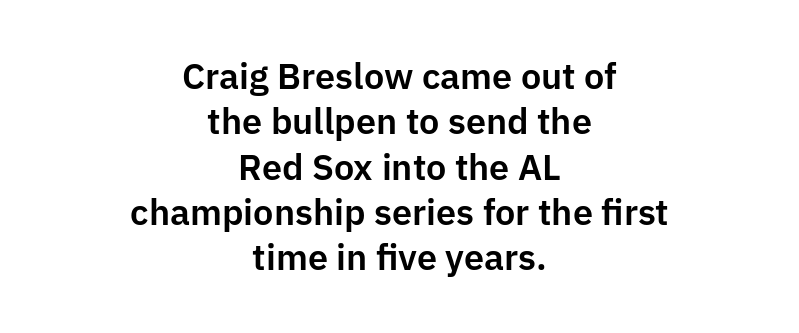
The image shows 36 px sans-serif type, upright; set centered, normal line spacing (1.26x), normal letter spacing, not underlined; low stroke contrast and a medium x-height.
